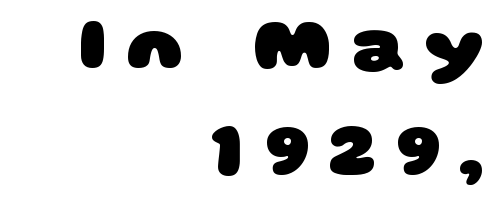
The image shows 76 px heavy, wide sans-serif type; set right-aligned, normal line spacing (1.4x), unusually wide letter spacing (+0.26 em), not underlined; low stroke contrast and a large x-height.
